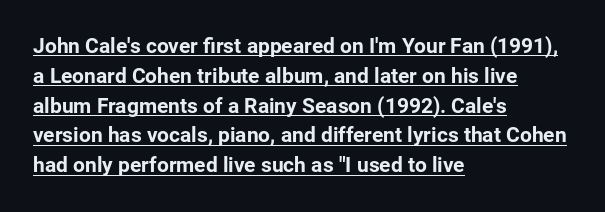
Unlike italic type, these characters show no tilt at all. Left-aligned paragraph, ragged on the right. The typesetting leans heavy: a genuine bold. The space between consecutive lines is moderate. Is the letter spacing exaggerated? No — it looks like the ordinary default.
